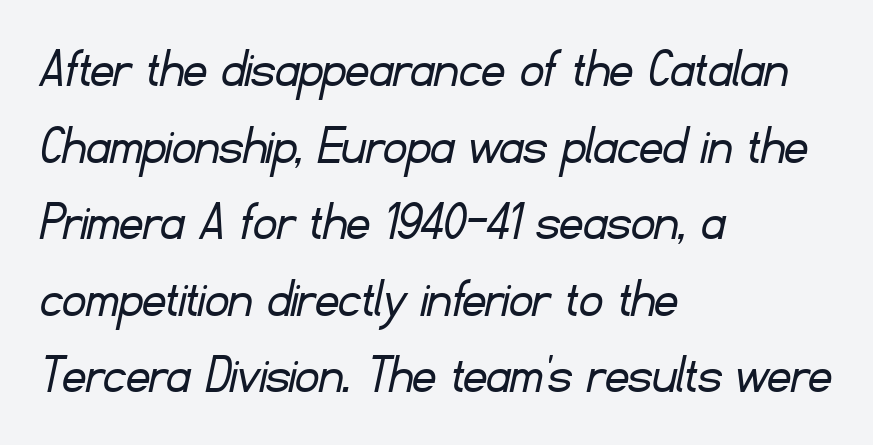
The image shows 58 px light sans-serif type; set left-aligned, normal line spacing (1.32x), normal letter spacing, not underlined; low stroke contrast and a small x-height.
